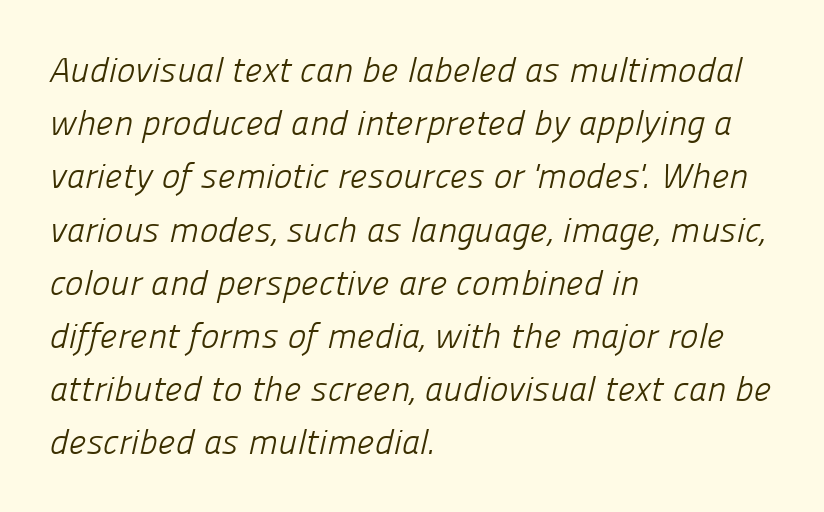
{"serif": "no", "bold": "no", "weight": "light", "width": "normal", "stroke_contrast": "low", "x_height": "medium", "monospaced": "no", "underline": "no", "align": "left", "line_spacing": "normal", "line_spacing_ratio": 1.52, "letter_spacing": "normal", "letter_spacing_em": 0.0, "glyph_px": 35}
